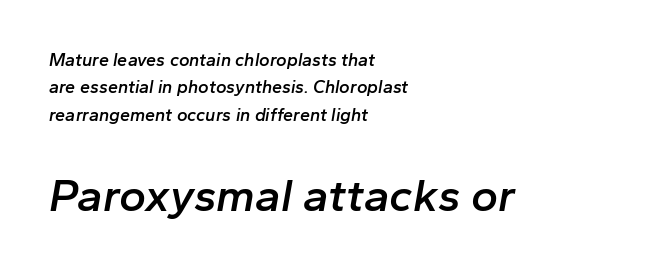
The image shows 46 px semibold type, italic (leaning right); set left-aligned, normal line spacing (1.52x), normal letter spacing, not underlined; the second (bottom) block is 2.56x larger; low stroke contrast and a medium x-height.
